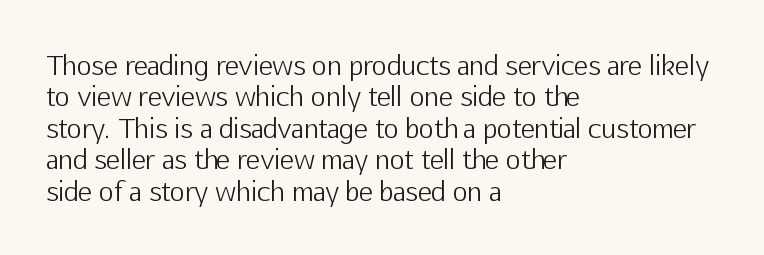
The image shows 26 px text type, upright; set left-aligned, line spacing 1.21x, normal letter spacing, not underlined.
